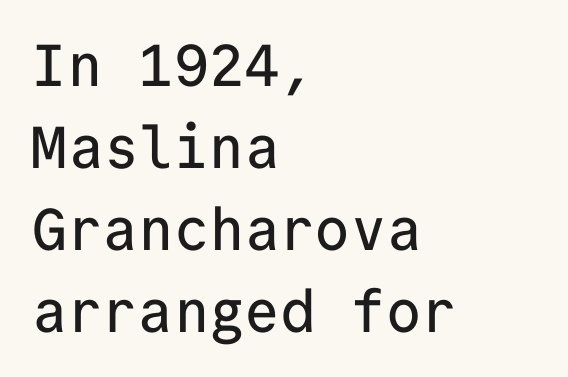
The image shows 59 px sans-serif type, upright, monospaced; set left-aligned, normal line spacing (1.39x), normal letter spacing, not underlined; low stroke contrast and a medium x-height.
